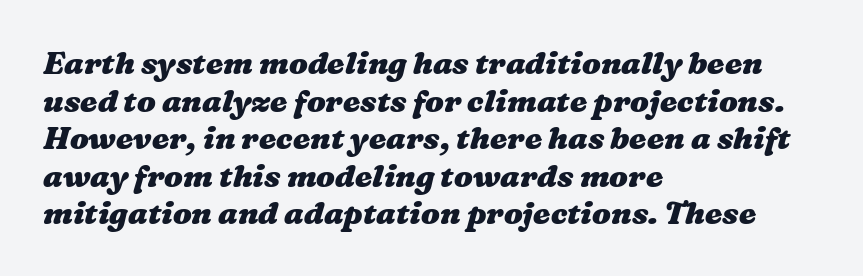
{"bold": "yes", "weight": "heavy", "width": "wide", "stroke_contrast": "medium", "x_height": "medium", "monospaced": "no", "underline": "no", "align": "left", "line_spacing_ratio": 1.21, "letter_spacing": "normal", "letter_spacing_em": 0.0, "glyph_px": 31}
